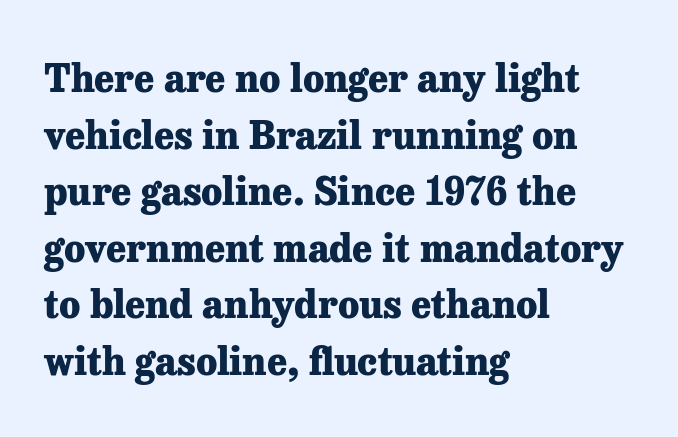
The horizontal fit of the characters is conventional and even. Type without underlining. Stroke terminals: seriffed. Do the characters align in a grid? No, the font is proportional. The typesetting leans heavy: a genuine bold.
